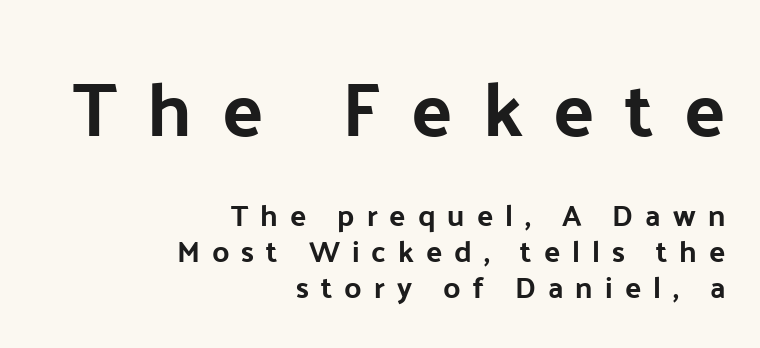
The image shows 76 px sans-serif type, upright; set right-aligned, line spacing 1.19x, unusually wide letter spacing (+0.4 em), not underlined; the first (top) block is 2.53x larger; low stroke contrast and a medium x-height.
